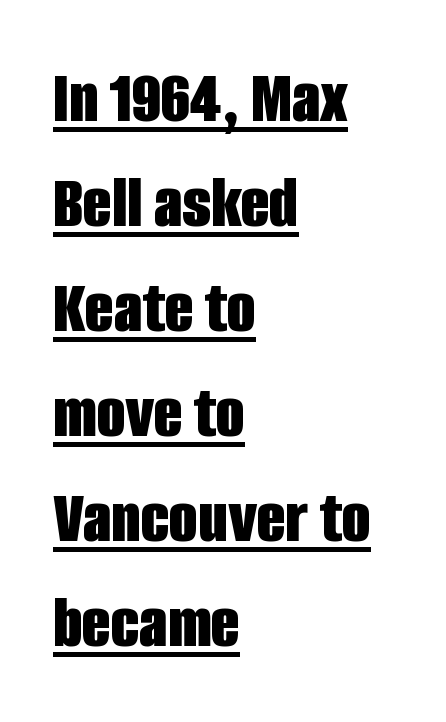
Q: Is the text bold? A: Yes.
Q: Is the text italic (slanted)? A: No, it is upright.
Q: Is the typeface a serif or a sans-serif typeface? A: Sans-serif.
Q: Is the text underlined? A: Yes.
Q: How is the paragraph aligned? A: Left-aligned.
Q: Is the spacing between letters normal or unusually wide? A: Normal.
Q: Is the spacing between lines tight, normal or loose? A: Normal.
Q: Width (condensed, normal, or wide)? A: Condensed.
Q: Stroke contrast? A: Low.
Q: x-height? A: Large.
Q: Monospaced? A: No.
